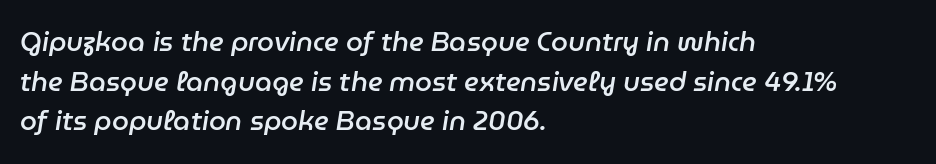
A normal amount of white space separates one row of letters from the next. Left-aligned paragraph, ragged on the right. Stroke thickness is moderately raised; the sample reads as semibold. The letters are slanted; this is an italic face.
